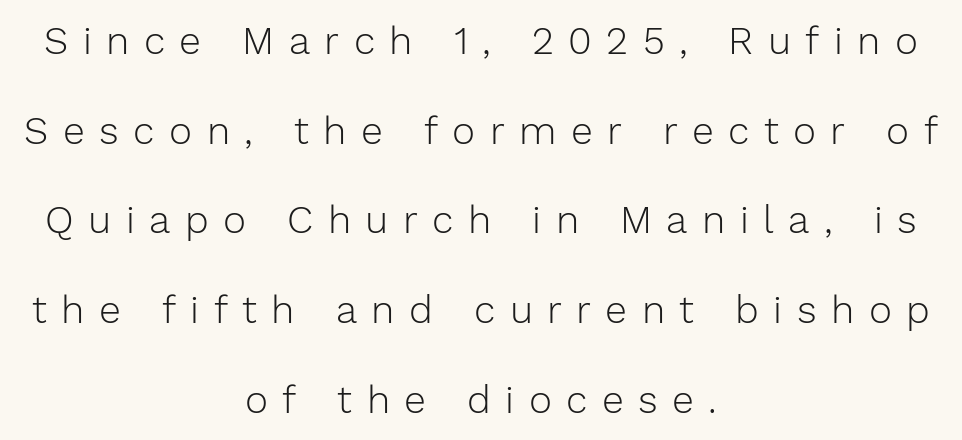
{"serif": "no", "italic": "no", "bold": "no", "weight": "light", "width": "normal", "stroke_contrast": "low", "x_height": "medium", "monospaced": "no", "underline": "no", "align": "center", "line_spacing": "loose", "line_spacing_ratio": 2.3, "letter_spacing": "wide", "letter_spacing_em": 0.37, "glyph_px": 39}
